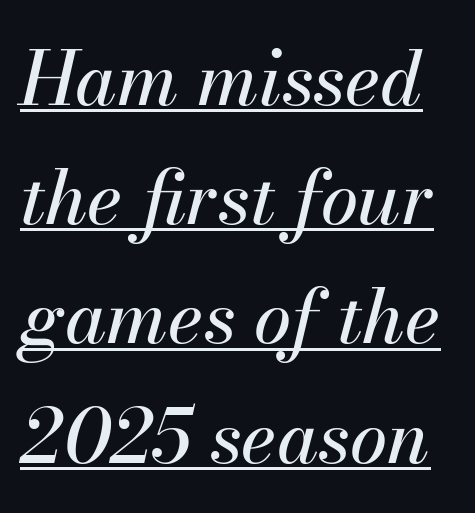
The image shows 75 px text type, italic (leaning right); set normal line spacing (1.59x), normal letter spacing, underlined; medium stroke contrast and a small x-height.
